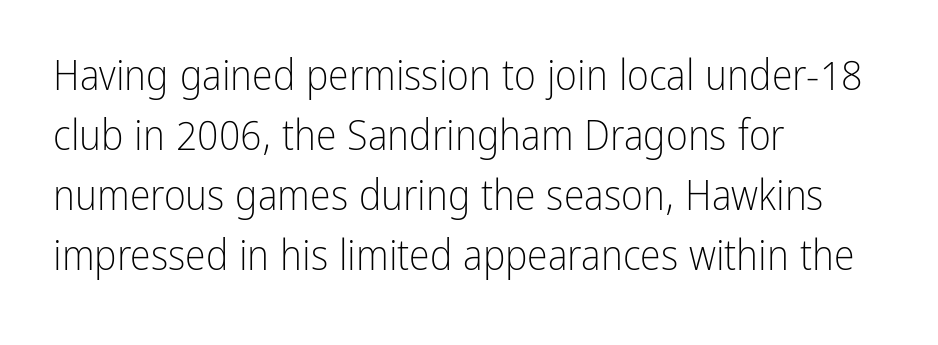
{"serif": "no", "italic": "no", "bold": "no", "weight": "light", "width": "condensed", "stroke_contrast": "low", "x_height": "medium", "monospaced": "no", "underline": "no", "align": "left", "line_spacing": "normal", "line_spacing_ratio": 1.43, "letter_spacing": "normal", "letter_spacing_em": 0.0, "glyph_px": 42}
